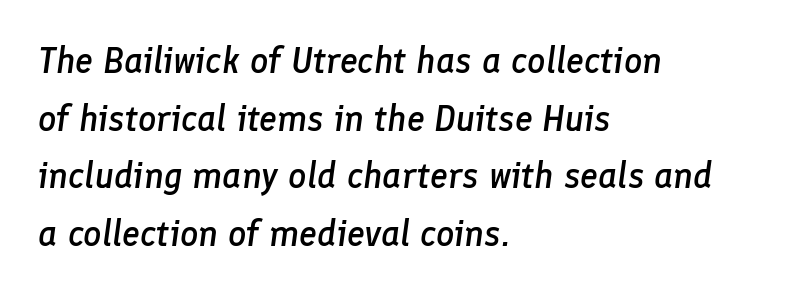
Q: Is the text bold? A: Semi-bold.
Q: Is the text italic (slanted)? A: Yes, it leans right by about 8 degrees.
Q: Is the text underlined? A: No.
Q: How is the paragraph aligned? A: Left-aligned.
Q: Is the spacing between letters normal or unusually wide? A: Normal.
Q: Is the spacing between lines tight, normal or loose? A: Normal.
Q: Width (condensed, normal, or wide)? A: Normal.
Q: Stroke contrast? A: Low.
Q: x-height? A: Medium.
Q: Monospaced? A: No.
